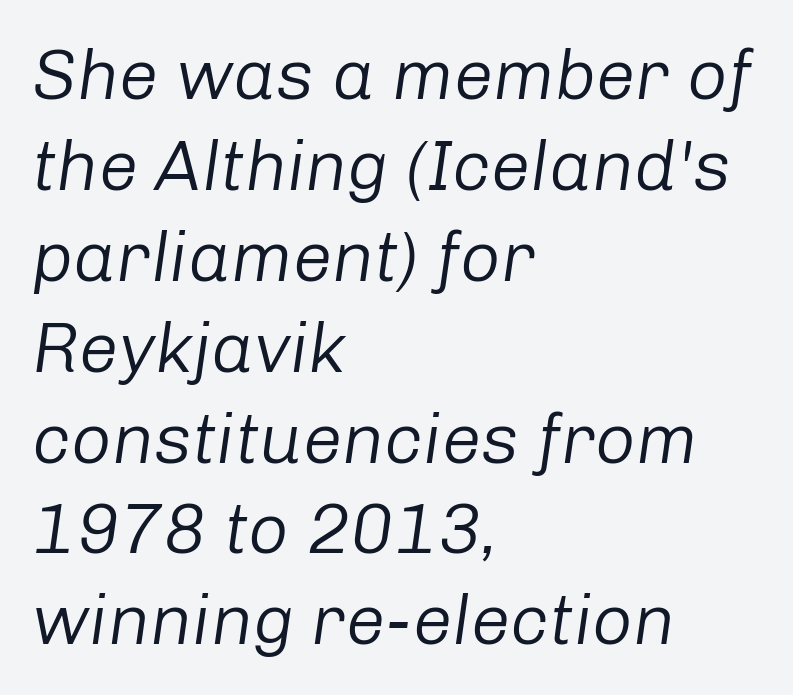
Nothing heavy about these letters — not bold at all. An italicized treatment has been applied to the whole sample. Looks like regular typesetting: each glyph gets only the width it needs. Underlining? Definitely not there.
